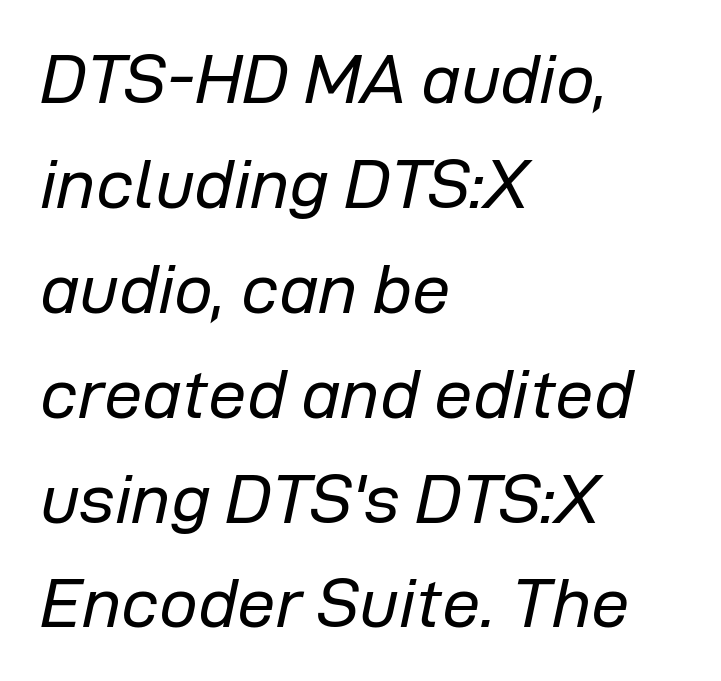
The image shows 69 px regular-weight type, italic (leaning right); set left-aligned, normal line spacing (1.52x), normal letter spacing, not underlined; low stroke contrast and a medium x-height.
